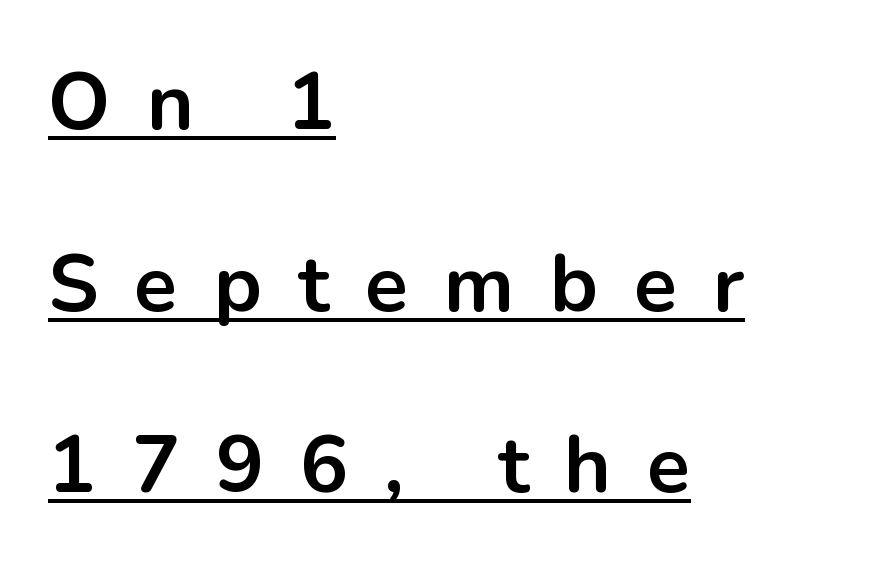
The image shows 80 px bold sans-serif type, upright; set left-aligned, loose line spacing (2.27x), unusually wide letter spacing (+0.45 em), underlined; low stroke contrast and a medium x-height.
